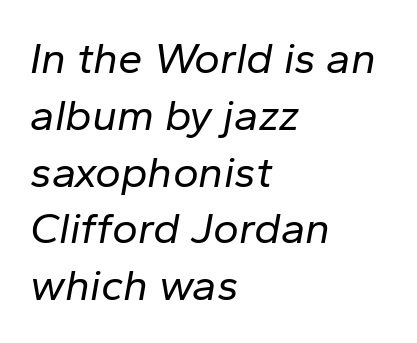
The image shows 44 px regular-weight type, italic (leaning right); set left-aligned, normal line spacing (1.29x), normal letter spacing, not underlined; low stroke contrast and a medium x-height.
